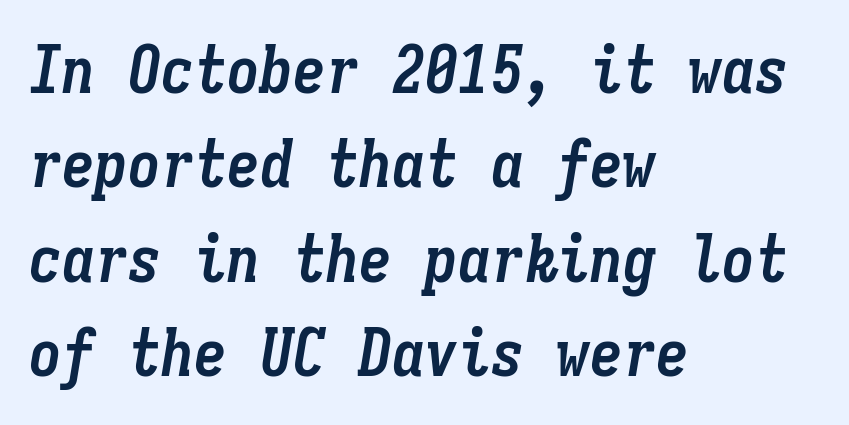
The rendering uses typewriter-style spacing with identical character cells. Is the type bold? Yes — the strokes are clearly thick and heavy. This is oblique type, the kind used for emphasis or titles. The passage is arranged the way most books set body copy — flush left. Summary of vertical rhythm: regular, with standard interline spacing. Students, note that the glyphs here touch the page at normal intervals.
